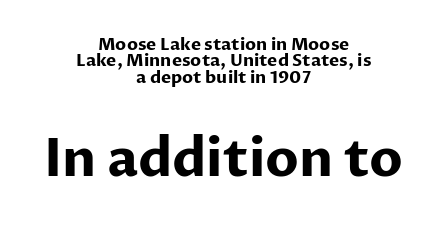
Notice how the stems are strictly vertical — no italics here. The space beneath each line is pristine and unruled. Its strokes are broad and dark, the hallmark of bold type. Serifs: no, the terminals of the letterforms are clean.
